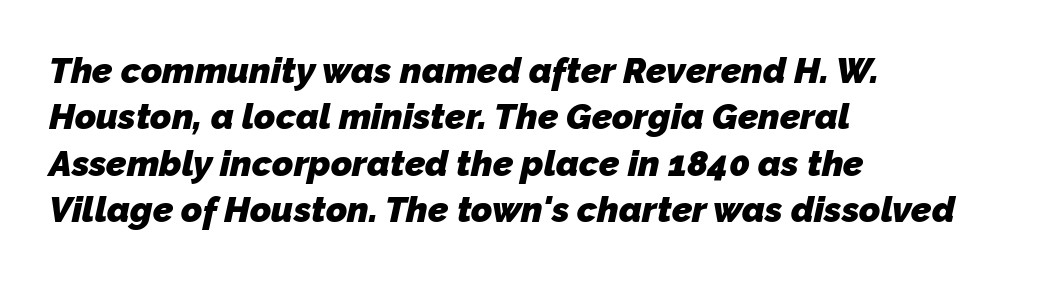
Q: Is the text bold? A: Yes.
Q: Is the typeface a serif or a sans-serif typeface? A: Sans-serif.
Q: Is the text underlined? A: No.
Q: How is the paragraph aligned? A: Left-aligned.
Q: Is the spacing between letters normal or unusually wide? A: Normal.
Q: Is the spacing between lines tight, normal or loose? A: Normal.
Q: Width (condensed, normal, or wide)? A: Normal.
Q: Stroke contrast? A: Low.
Q: x-height? A: Medium.
Q: Monospaced? A: No.
